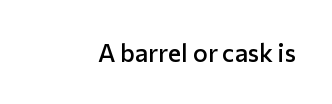
Q: Is the text bold? A: Semi-bold.
Q: Is the text italic (slanted)? A: No, it is upright.
Q: Is the text underlined? A: No.
Q: Is the spacing between letters normal or unusually wide? A: Normal.
